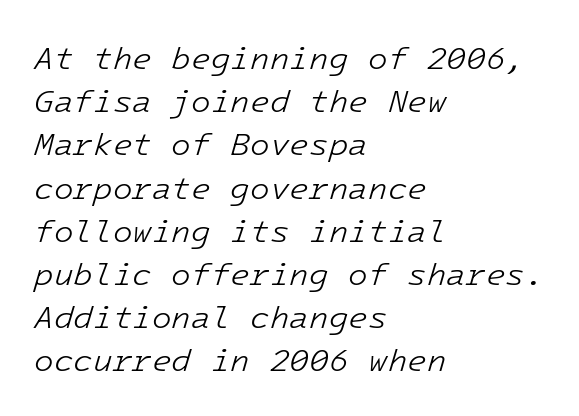
Q: Is the text bold? A: No.
Q: Is the text italic (slanted)? A: Yes, it leans right by about 16 degrees.
Q: Is the text underlined? A: No.
Q: How is the paragraph aligned? A: Left-aligned.
Q: Is the spacing between letters normal or unusually wide? A: Normal.
Q: Is the spacing between lines tight, normal or loose? A: Normal.
Q: Width (condensed, normal, or wide)? A: Normal.
Q: Stroke contrast? A: Low.
Q: x-height? A: Medium.
Q: Monospaced? A: Yes.
